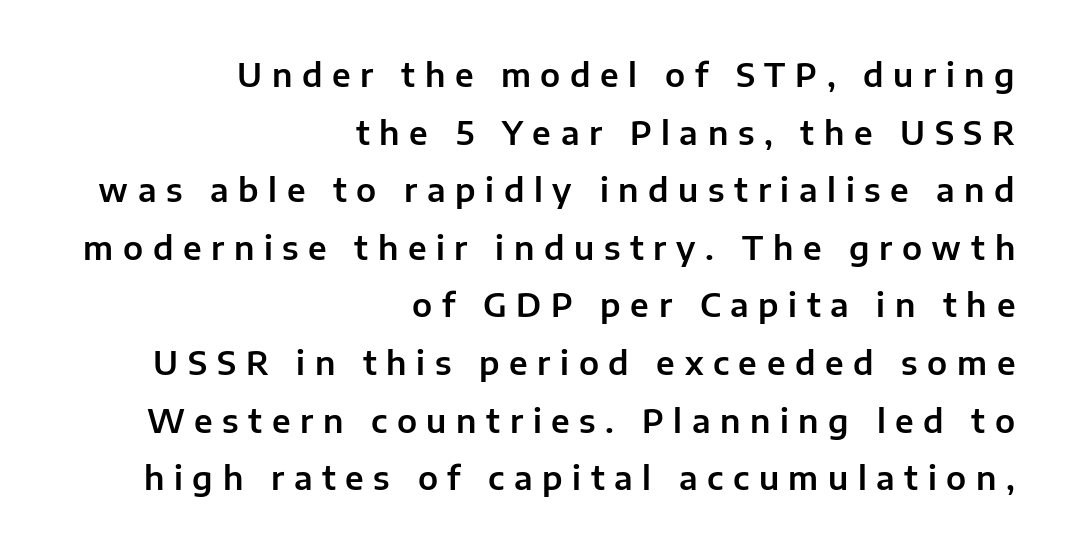
Grotesque or geometric, the face here clearly has no serifs. The axis of the letterforms is exactly vertical. The strip under each line holds only bare page. Think of a printed novel: that variable character pitch is what you see here. Every row of glyphs terminates at an identical x-position on the right. The gaps between neighbouring characters are conspicuously large.
